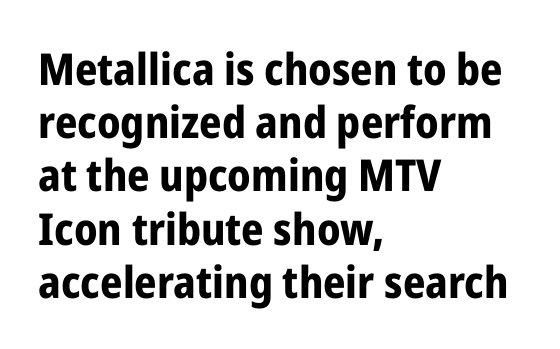
Typographic density is high because the face is bold. In terms of letterform style, serifs are entirely absent. You could not count columns in this text — the font is proportionally spaced. This sample uses an upright cut, with every glyph sitting square on the baseline. Teacher's note: observe the even left margin — that is flush-left alignment. Short note: letters normally spaced.
